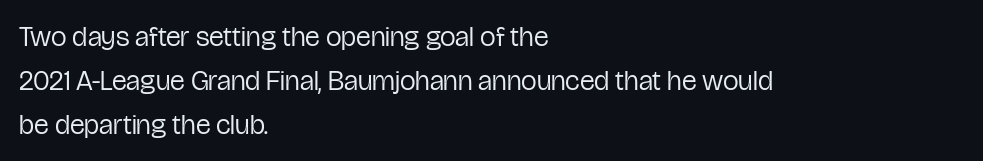
Q: Is the text bold? A: No.
Q: Is the text italic (slanted)? A: No, it is upright.
Q: Is the typeface a serif or a sans-serif typeface? A: Sans-serif.
Q: Is the text underlined? A: No.
Q: How is the paragraph aligned? A: Left-aligned.
Q: Is the spacing between letters normal or unusually wide? A: Normal.
Q: Is the spacing between lines tight, normal or loose? A: Normal.
Q: Width (condensed, normal, or wide)? A: Condensed.
Q: Stroke contrast? A: Low.
Q: x-height? A: Medium.
Q: Monospaced? A: No.
